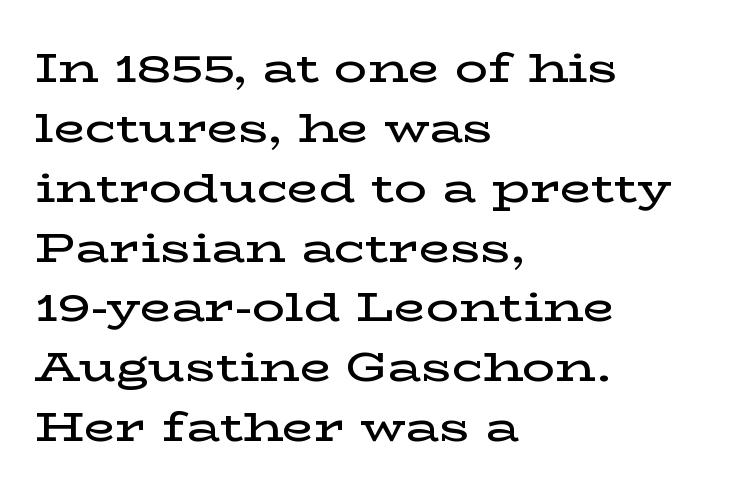
Does the leading feel generous? No, just average. This is moderately heavy type, rendered in semibold. Serif or sans? Serif — the stroke terminals have little feet. The strip under each line holds only bare page. The passage shown is typed in a proportional face where columns would drift.
